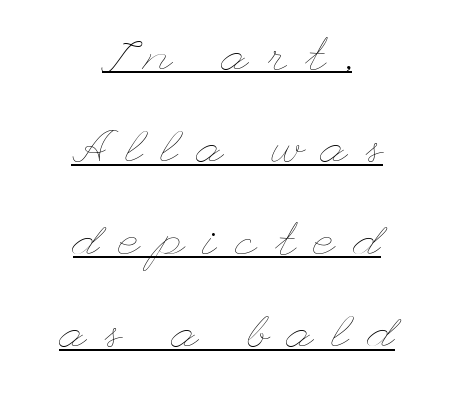
{"bold": "no", "weight": "thin", "width": "wide", "stroke_contrast": "low", "x_height": "small", "underline": "yes", "align": "center", "line_spacing": "loose", "line_spacing_ratio": 2.01, "letter_spacing": "wide", "letter_spacing_em": 0.41, "glyph_px": 46}
